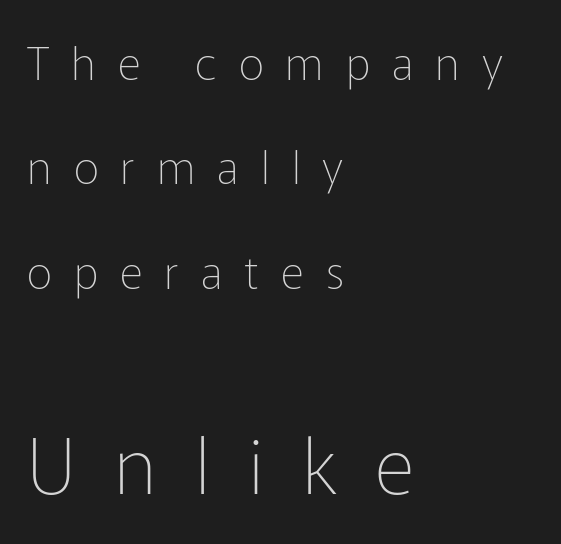
Q: Is the text bold? A: No.
Q: Is the text italic (slanted)? A: No, it is upright.
Q: Is the typeface a serif or a sans-serif typeface? A: Sans-serif.
Q: Is the text underlined? A: No.
Q: How is the paragraph aligned? A: Left-aligned.
Q: Is the spacing between letters normal or unusually wide? A: Unusually wide.
Q: Is the spacing between lines tight, normal or loose? A: Loose.
Q: Which block of text is set in a larger size, the first (top) or the second (bottom)? A: The second (bottom) one.
Q: Width (condensed, normal, or wide)? A: Normal.
Q: Stroke contrast? A: Low.
Q: x-height? A: Medium.
Q: Monospaced? A: No.
